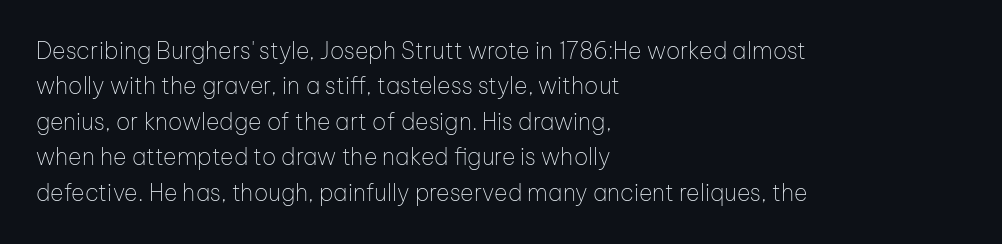
The face looks like a standard text weight, possibly lighter. Vertical strokes here are truly vertical. These lines keep a tight, regular rhythm from letter to letter. Leading matches the norm, producing a regular column. Left-aligned paragraph, ragged on the right. The space directly below the letters is spotless.
